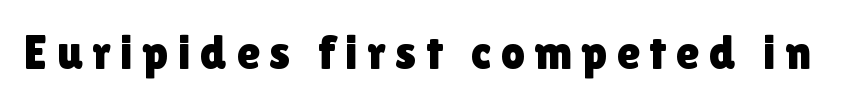
The image shows 48 px sans-serif type, upright; set not underlined; low stroke contrast and a medium x-height.
